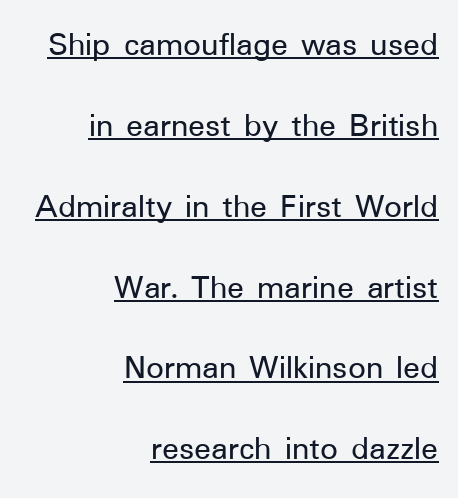
{"serif": "no", "italic": "no", "width": "normal", "stroke_contrast": "low", "x_height": "medium", "monospaced": "no", "underline": "yes", "align": "right", "line_spacing": "loose", "line_spacing_ratio": 2.31, "letter_spacing": "normal", "letter_spacing_em": 0.0, "glyph_px": 35}
